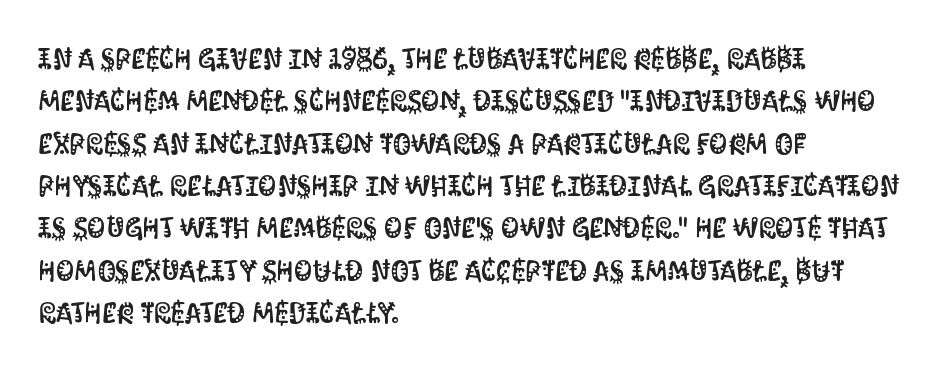
{"serif": "no", "italic": "no", "width": "condensed", "stroke_contrast": "medium", "x_height": "large", "monospaced": "no", "underline": "no", "align": "left", "line_spacing": "normal", "line_spacing_ratio": 1.46, "letter_spacing": "normal", "letter_spacing_em": 0.0, "glyph_px": 29}
